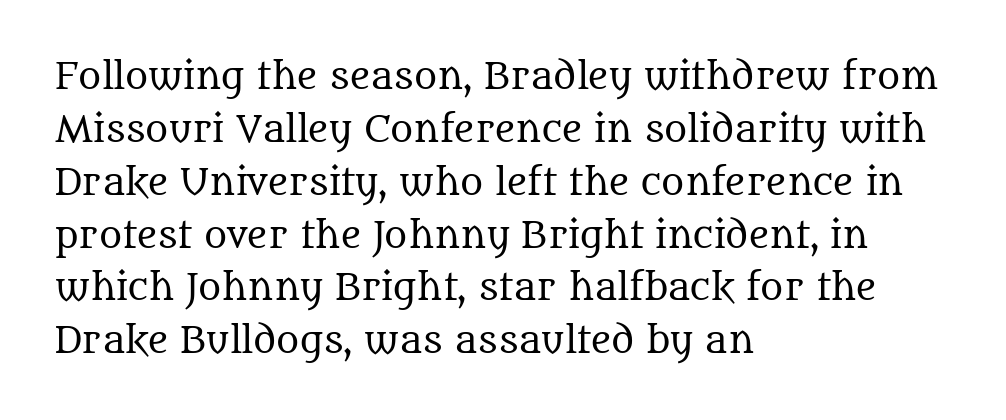
The image shows 35 px regular-weight serif type, upright; set left-aligned, normal line spacing (1.51x), normal letter spacing, not underlined; medium stroke contrast and a large x-height.
